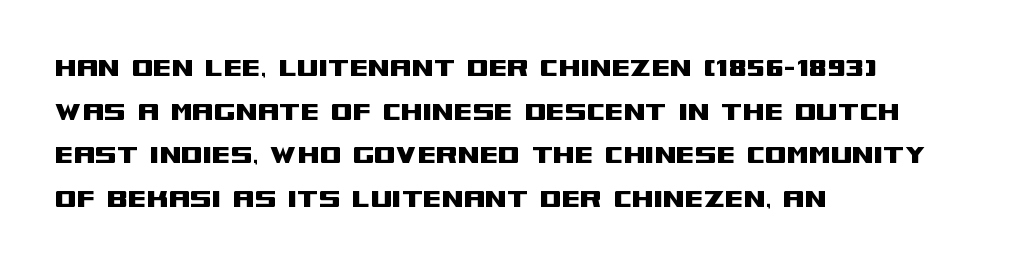
Posture: vertical. Horizontal alignment here is leftward, the default for most running prose. Characters follow at the spacing the type designer built in. The words here are not underlined. These lines sit exactly where default settings would place them. The text was rendered using a sans face with plain stroke endings.
